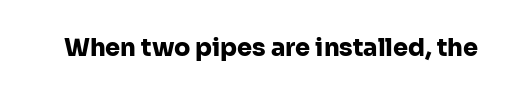
The image shows 24 px bold type, upright; set normal letter spacing, not underlined.
